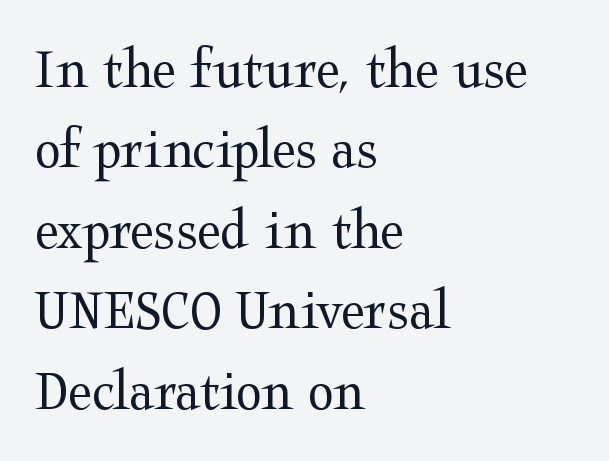
Q: Is the text bold? A: No.
Q: Is the text italic (slanted)? A: No, it is upright.
Q: Is the typeface a serif or a sans-serif typeface? A: Serif.
Q: Is the text underlined? A: No.
Q: How is the paragraph aligned? A: Left-aligned.
Q: Is the spacing between letters normal or unusually wide? A: Normal.
Q: Is the spacing between lines tight, normal or loose? A: Normal.
Q: Width (condensed, normal, or wide)? A: Wide.
Q: Stroke contrast? A: Medium.
Q: x-height? A: Medium.
Q: Monospaced? A: No.
